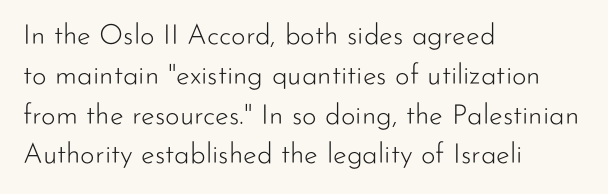
The specimen reads as upright at a glance. Proportional: the letters do not fall into vertical columns. The designer went with a sans here, leaving each stem footless. Glyph-to-glyph distance matches everyday printed text.
